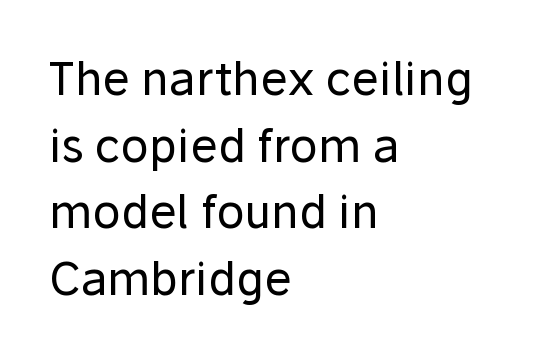
{"serif": "no", "italic": "no", "bold": "no", "weight": "regular", "width": "normal", "stroke_contrast": "low", "x_height": "medium", "monospaced": "no", "underline": "no", "align": "left", "line_spacing": "normal", "line_spacing_ratio": 1.45, "letter_spacing": "normal", "letter_spacing_em": 0.0, "glyph_px": 46}
